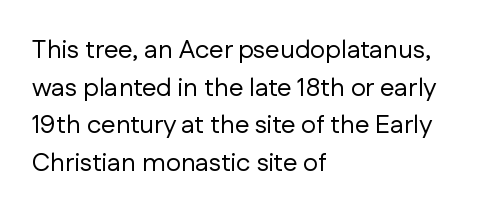
{"italic": "no", "bold": "no", "underline": "no", "align": "left", "line_spacing": "normal", "line_spacing_ratio": 1.45, "letter_spacing": "normal", "letter_spacing_em": 0.0, "glyph_px": 26}
